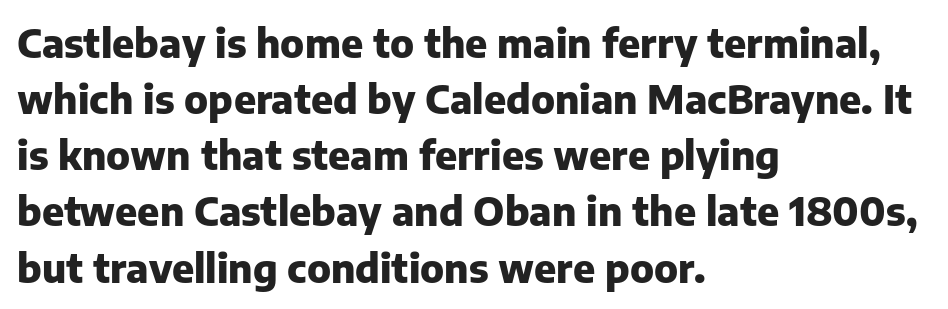
The image shows 39 px heavy sans-serif type, upright; set left-aligned, normal line spacing (1.44x), normal letter spacing, not underlined; low stroke contrast and a medium x-height.
